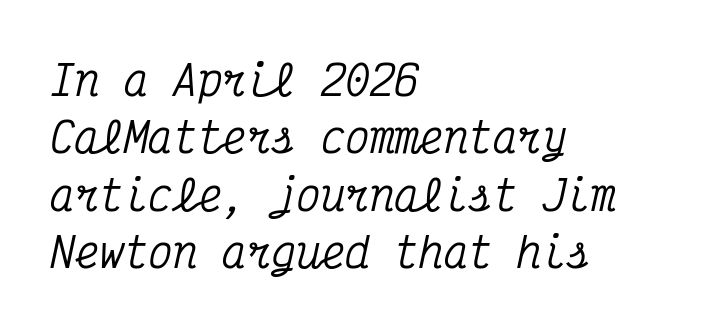
The image shows 41 px condensed serif type, italic (leaning right), monospaced; set left-aligned, normal line spacing (1.4x), normal letter spacing, not underlined; medium stroke contrast and a medium x-height.
